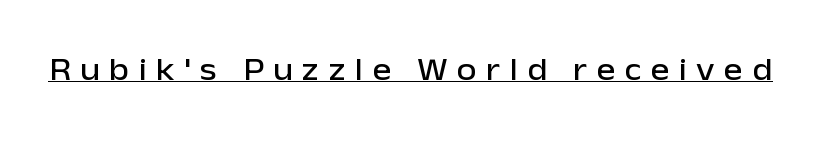
{"serif": "no", "italic": "no", "width": "normal", "stroke_contrast": "low", "x_height": "medium", "monospaced": "no", "underline": "yes", "letter_spacing": "wide", "letter_spacing_em": 0.29, "glyph_px": 32}
